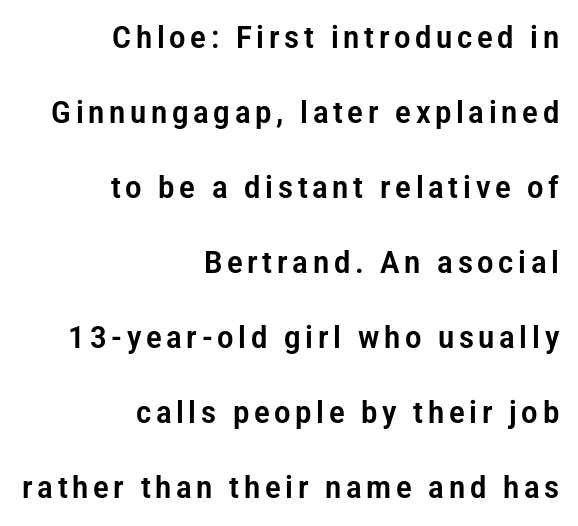
I'd call this a sans setting — the letters go barefoot. Think of a printed novel: that variable character pitch is what you see here. Rendered with straight, roman letterforms. This rendering uses right alignment, leaving the left contour irregular. Loosely led — the rows are spread out.
